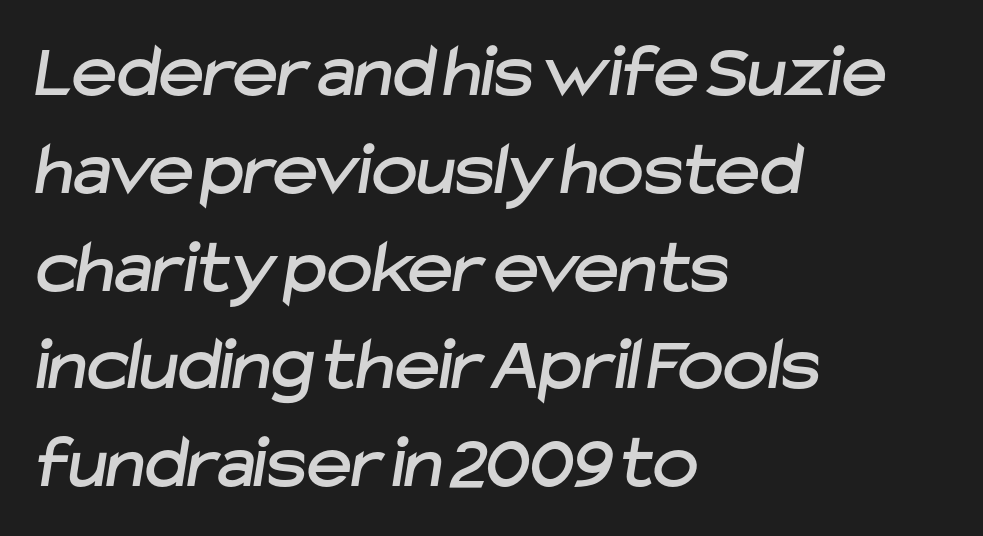
Q: Is the typeface a serif or a sans-serif typeface? A: Sans-serif.
Q: Is the text underlined? A: No.
Q: How is the paragraph aligned? A: Left-aligned.
Q: Is the spacing between letters normal or unusually wide? A: Normal.
Q: Is the spacing between lines tight, normal or loose? A: Normal.
Q: Width (condensed, normal, or wide)? A: Normal.
Q: Stroke contrast? A: Low.
Q: x-height? A: Medium.
Q: Monospaced? A: No.
